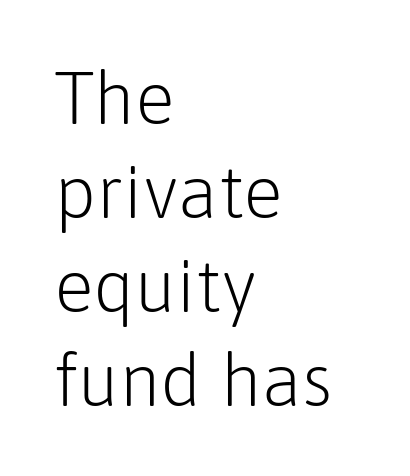
The image shows 74 px light sans-serif type, upright; set left-aligned, normal line spacing (1.27x), normal letter spacing, not underlined; low stroke contrast and a medium x-height.
